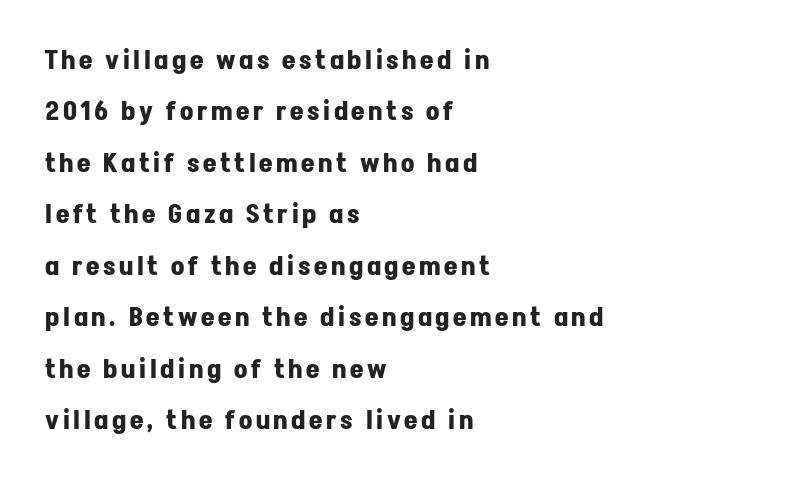
The image shows 26 px bold type, upright; set left-aligned, loose line spacing (1.98x), not underlined.
